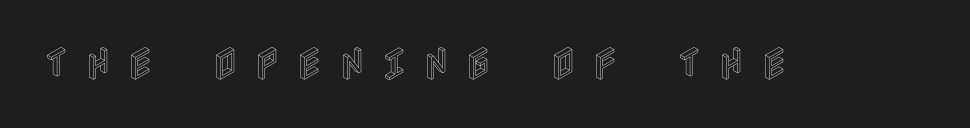
{"italic": "no", "width": "condensed", "x_height": "large", "underline": "no", "letter_spacing": "wide", "letter_spacing_em": 0.44, "glyph_px": 36}
